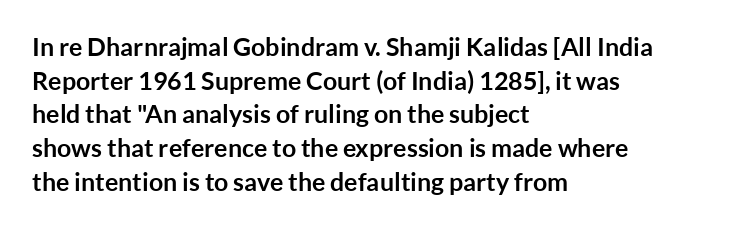
The image shows 25 px bold type, upright; set left-aligned, normal line spacing (1.35x), normal letter spacing, not underlined.
